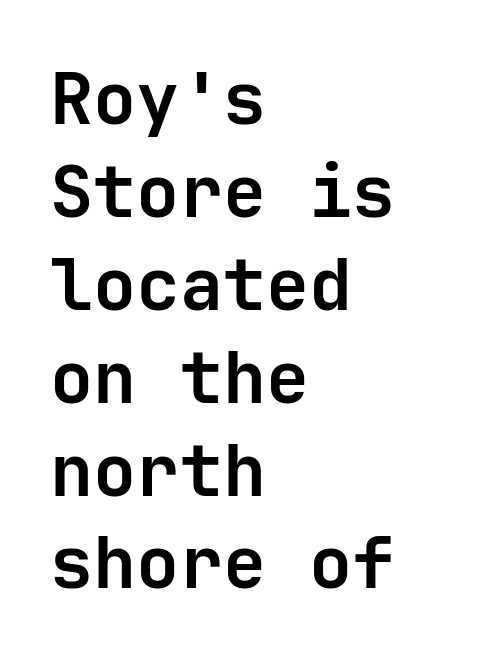
Q: Is the text bold? A: Yes.
Q: Is the text italic (slanted)? A: No, it is upright.
Q: Is the typeface a serif or a sans-serif typeface? A: Sans-serif.
Q: Is the text underlined? A: No.
Q: How is the paragraph aligned? A: Left-aligned.
Q: Is the spacing between letters normal or unusually wide? A: Normal.
Q: Is the spacing between lines tight, normal or loose? A: Normal.
Q: Width (condensed, normal, or wide)? A: Normal.
Q: Stroke contrast? A: Low.
Q: x-height? A: Medium.
Q: Monospaced? A: Yes.
